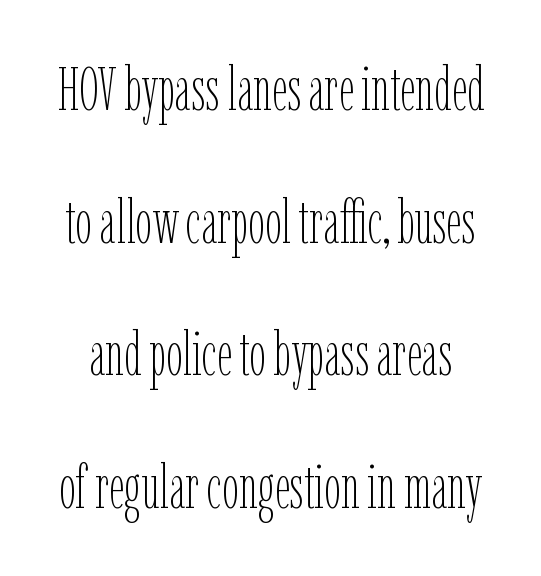
Q: Is the text bold? A: No.
Q: Is the text italic (slanted)? A: No, it is upright.
Q: Is the text underlined? A: No.
Q: Is the spacing between letters normal or unusually wide? A: Normal.
Q: Is the spacing between lines tight, normal or loose? A: Loose.
Q: Width (condensed, normal, or wide)? A: Condensed.
Q: Stroke contrast? A: Low.
Q: x-height? A: Medium.
Q: Monospaced? A: No.
